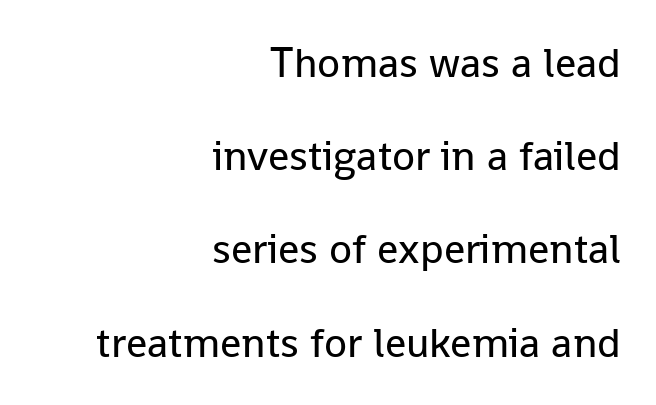
{"serif": "no", "italic": "no", "bold": "no", "weight": "regular", "width": "normal", "stroke_contrast": "low", "x_height": "medium", "monospaced": "no", "underline": "no", "align": "right", "line_spacing": "loose", "line_spacing_ratio": 2.22, "letter_spacing": "normal", "letter_spacing_em": 0.0, "glyph_px": 42}
